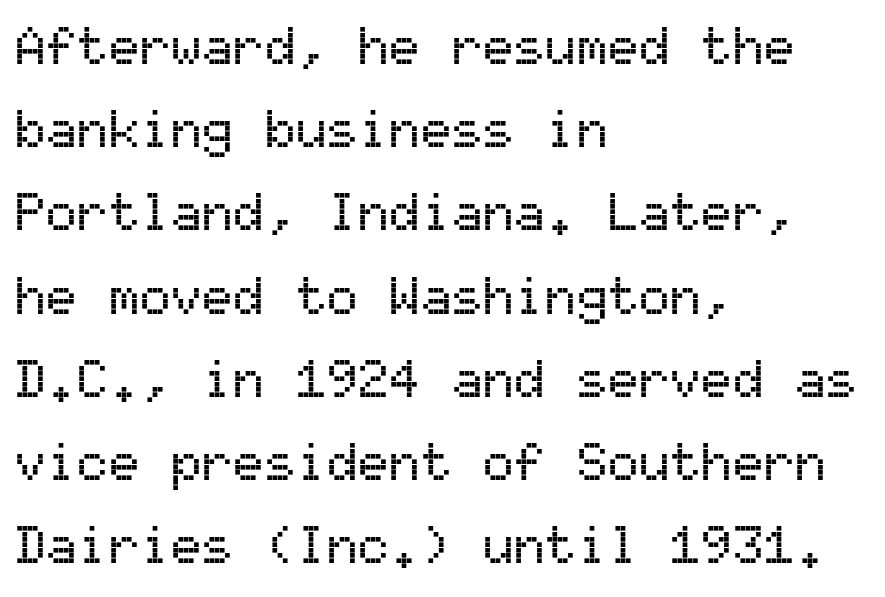
Does extra space separate the letters? No, they use regular spacing. Italic? Not at all — the glyphs are vertical. These lines are set flush left with a ragged right edge. The rendering uses typewriter-style spacing with identical character cells. Whoever set this chose a conventional vertical rhythm. Check under the words: just untouched page.
